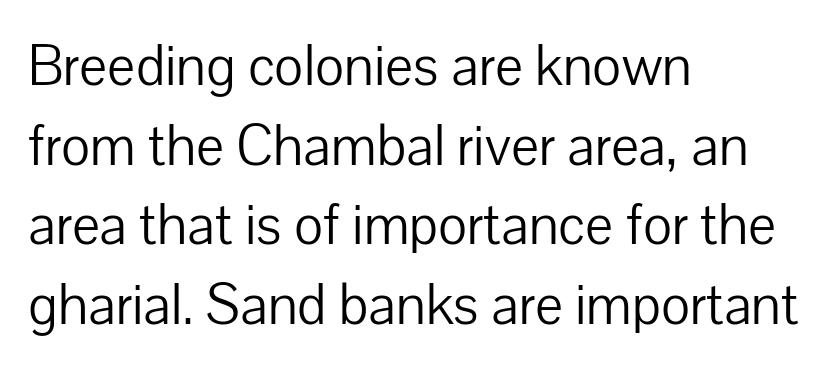
{"serif": "no", "italic": "no", "bold": "no", "weight": "light", "width": "normal", "stroke_contrast": "low", "x_height": "medium", "monospaced": "no", "underline": "no", "align": "left", "line_spacing": "normal", "line_spacing_ratio": 1.35, "letter_spacing": "normal", "letter_spacing_em": 0.0, "glyph_px": 59}
